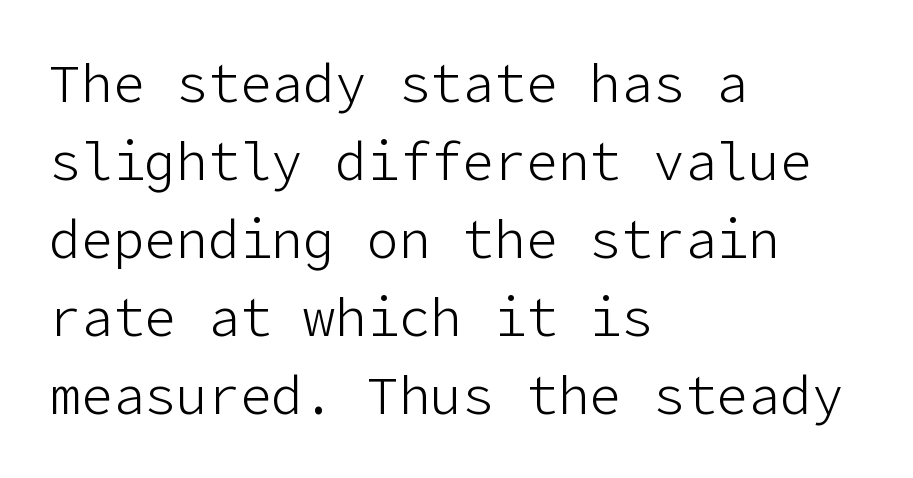
The strip under each line holds only bare page. Observe the absence of serifs on each vertical stroke in this sample. The line-height multiplier appears to be the usual default. Weight: not bold — regular or lighter.
